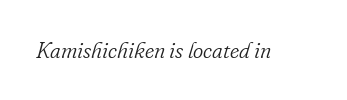
The image shows 22 px text type, italic (leaning right); set normal letter spacing, not underlined.
